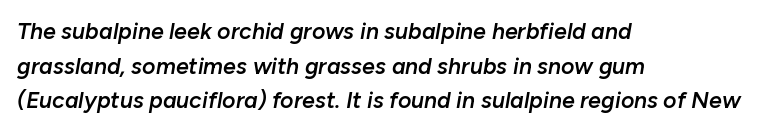
Q: Is the text bold? A: Semi-bold.
Q: Is the text italic (slanted)? A: Yes, it leans right by about 10 degrees.
Q: Is the text underlined? A: No.
Q: How is the paragraph aligned? A: Left-aligned.
Q: Is the spacing between letters normal or unusually wide? A: Normal.
Q: Is the spacing between lines tight, normal or loose? A: Normal.
